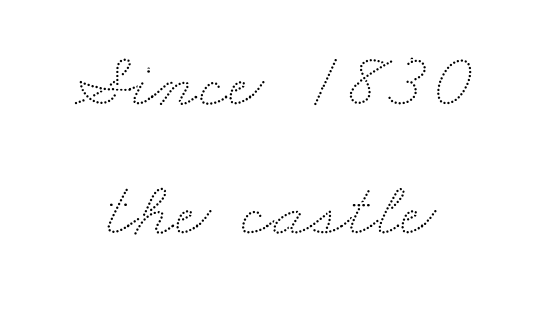
Q: Is the text underlined? A: No.
Q: Is the spacing between letters normal or unusually wide? A: Normal.
Q: Is the spacing between lines tight, normal or loose? A: Normal.
Q: Width (condensed, normal, or wide)? A: Wide.
Q: Stroke contrast? A: Low.
Q: x-height? A: Small.
Q: Monospaced? A: No.
